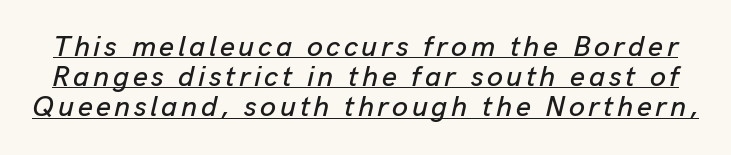
{"italic": "yes", "lean": "right", "slant_degrees": 13, "width": "normal", "stroke_contrast": "low", "x_height": "medium", "monospaced": "no", "underline": "yes", "line_spacing": "tight", "line_spacing_ratio": 1.04, "glyph_px": 29}
